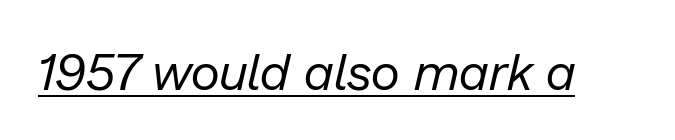
Q: Is the text bold? A: No.
Q: Is the text italic (slanted)? A: Yes, it leans right by about 13 degrees.
Q: Is the text underlined? A: Yes.
Q: Is the spacing between letters normal or unusually wide? A: Normal.
Q: Width (condensed, normal, or wide)? A: Normal.
Q: Stroke contrast? A: Low.
Q: x-height? A: Medium.
Q: Monospaced? A: No.
